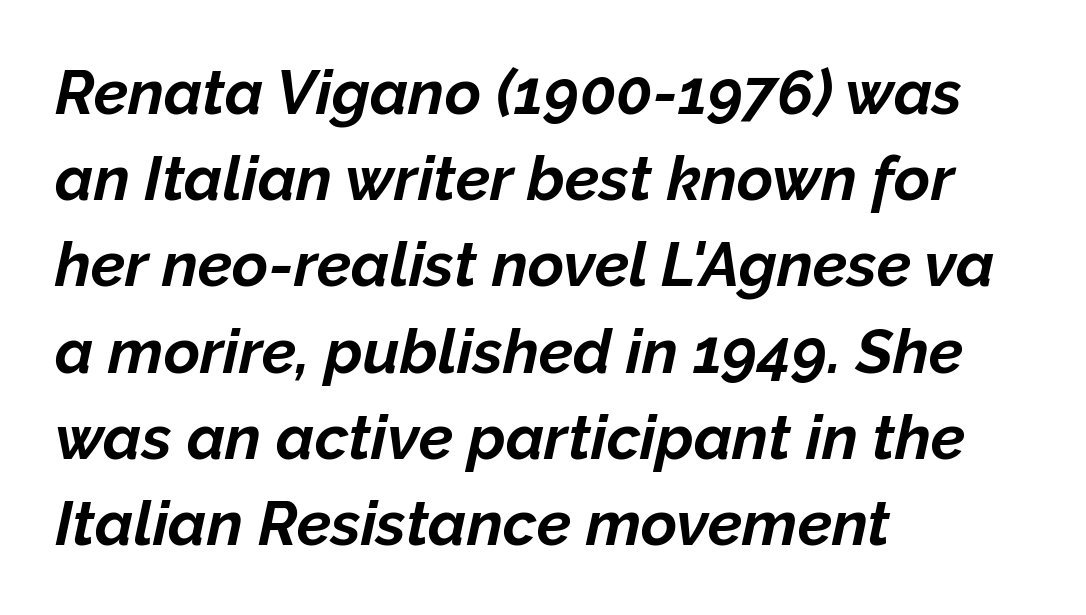
{"italic": "yes", "lean": "right", "slant_degrees": 12, "bold": "yes", "weight": "bold", "width": "normal", "stroke_contrast": "low", "x_height": "medium", "monospaced": "no", "underline": "no", "align": "left", "line_spacing": "normal", "line_spacing_ratio": 1.39, "letter_spacing": "normal", "letter_spacing_em": 0.0, "glyph_px": 62}
